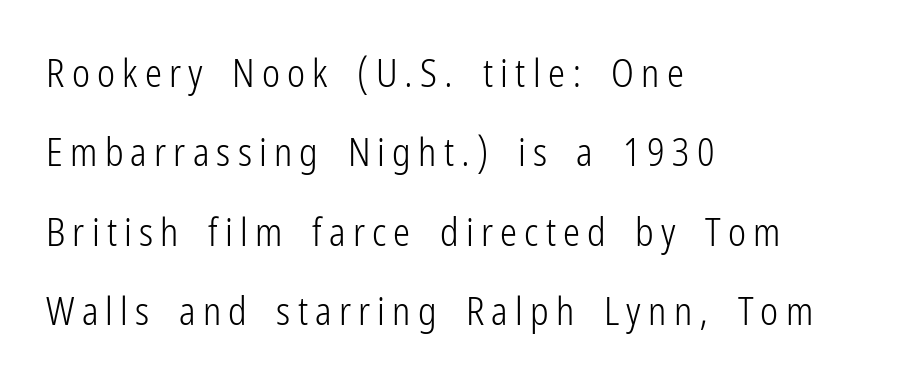
The image shows 38 px light, condensed sans-serif type, upright; set left-aligned, loose line spacing (2.09x), not underlined; low stroke contrast and a medium x-height.
